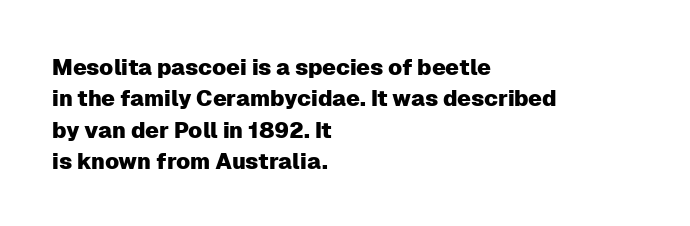
Q: Is the text italic (slanted)? A: No, it is upright.
Q: Is the text underlined? A: No.
Q: How is the paragraph aligned? A: Left-aligned.
Q: Is the spacing between letters normal or unusually wide? A: Normal.
Q: Is the spacing between lines tight, normal or loose? A: Normal.
